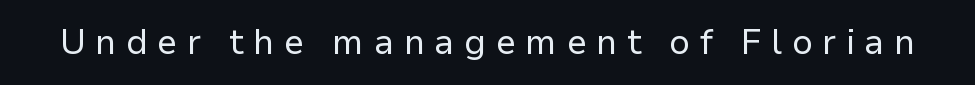
Q: Is the text bold? A: No.
Q: Is the text italic (slanted)? A: No, it is upright.
Q: Is the typeface a serif or a sans-serif typeface? A: Sans-serif.
Q: Is the text underlined? A: No.
Q: Is the spacing between letters normal or unusually wide? A: Unusually wide.
Q: Width (condensed, normal, or wide)? A: Normal.
Q: Stroke contrast? A: Low.
Q: x-height? A: Medium.
Q: Monospaced? A: No.
